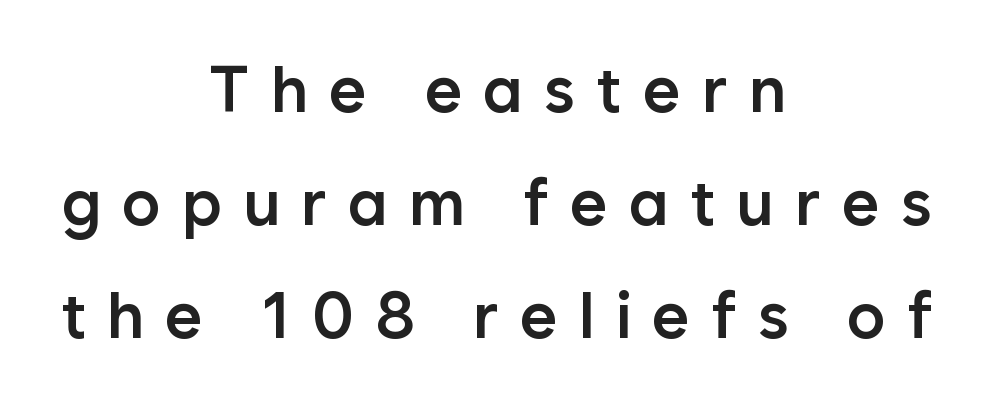
{"serif": "no", "italic": "no", "bold": "semi", "weight": "semibold", "width": "normal", "stroke_contrast": "low", "x_height": "medium", "monospaced": "no", "underline": "no", "align": "center", "line_spacing_ratio": 1.74, "letter_spacing": "wide", "letter_spacing_em": 0.32, "glyph_px": 65}
